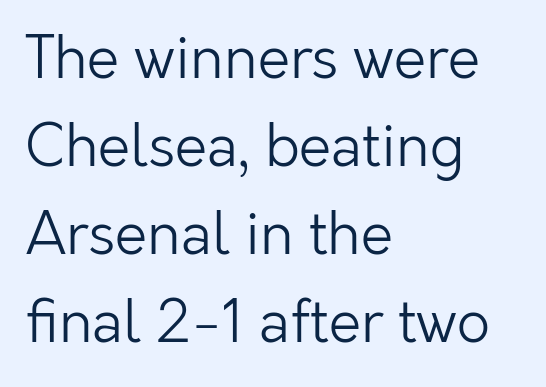
Spacing verdict: proportional, widths tailored to each character. Has an underline been added? It has not. The leading is moderate, giving the passage an even texture. The type sits square on the baseline with zero lean. Observe the ordinary spacing: letters are neighbours, not strangers.
